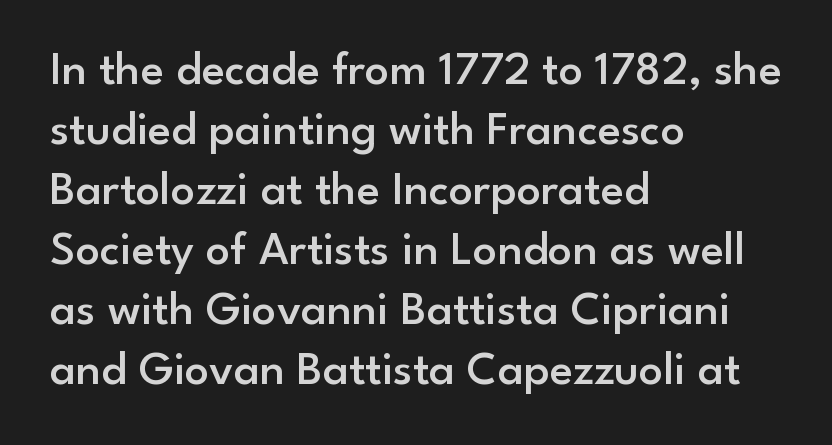
The image shows 48 px semibold sans-serif type, upright; set left-aligned, normal line spacing (1.25x), normal letter spacing, not underlined; low stroke contrast and a small x-height.
